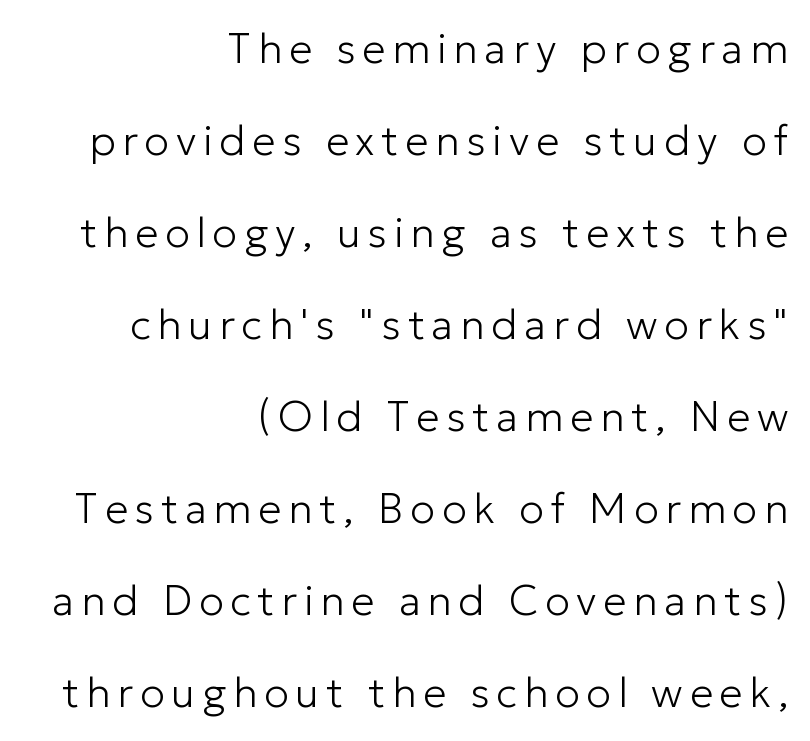
Check where the strokes stop: nothing finishes them off — pure sans. Regarding leading, the lines here are spaced well apart. Notice how the passage keeps a crisp vertical edge on the right only. Looks like regular typesetting: each glyph gets only the width it needs. Nothing heavy about these letters — not bold at all.
